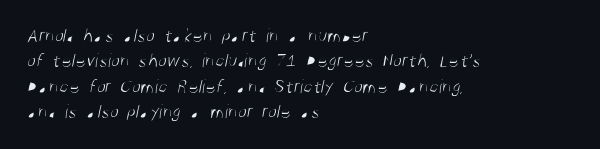
The image shows 20 px text type; set left-aligned, normal line spacing (1.27x), normal letter spacing, not underlined.
